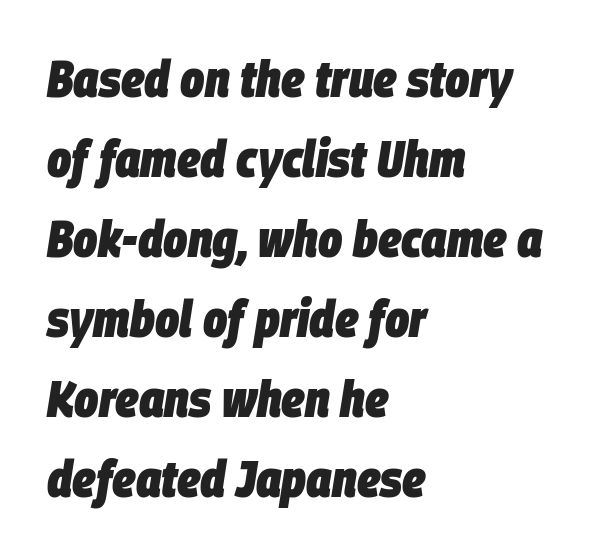
Does the weight exceed regular? Yes, all the way to bold. Words float on clear page, feet unadorned. Is this a fixed-width face? No — the glyphs have proportional, varying widths. Does the lettering tilt? It does — this is italic.
